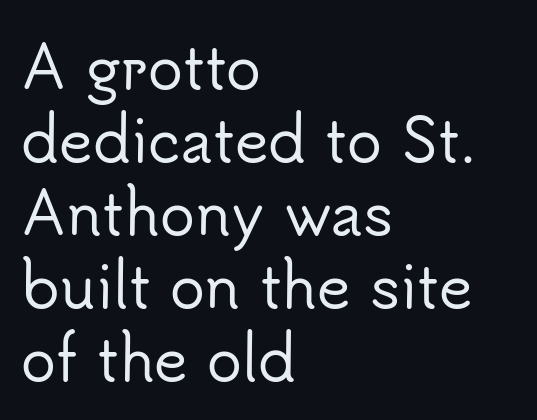
Q: Is the text italic (slanted)? A: No, it is upright.
Q: Is the typeface a serif or a sans-serif typeface? A: Sans-serif.
Q: Is the text underlined? A: No.
Q: How is the paragraph aligned? A: Left-aligned.
Q: Is the spacing between letters normal or unusually wide? A: Normal.
Q: Is the spacing between lines tight, normal or loose? A: Normal.
Q: Width (condensed, normal, or wide)? A: Normal.
Q: Stroke contrast? A: Low.
Q: x-height? A: Small.
Q: Monospaced? A: No.
